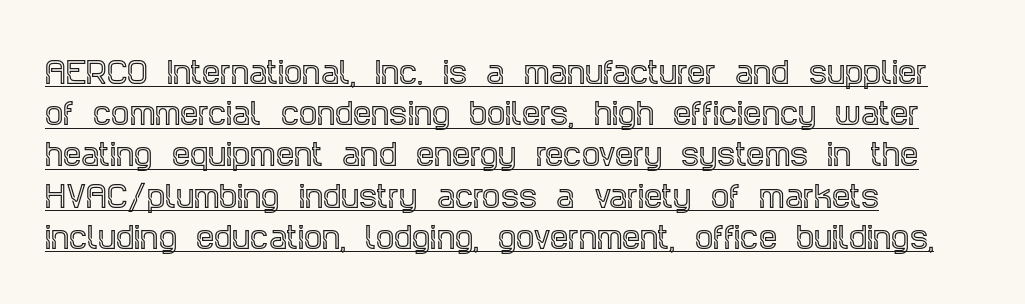
The specimen reads as upright at a glance. Honestly, the underline is the first thing you notice here. The paragraph shown leans on its left margin. Rows of type keep a routine distance in the vertical direction.
